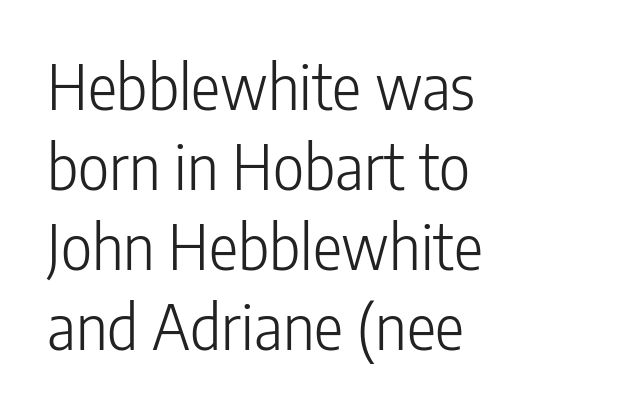
Q: Is the text bold? A: No.
Q: Is the text italic (slanted)? A: No, it is upright.
Q: Is the typeface a serif or a sans-serif typeface? A: Sans-serif.
Q: Is the text underlined? A: No.
Q: How is the paragraph aligned? A: Left-aligned.
Q: Is the spacing between letters normal or unusually wide? A: Normal.
Q: Is the spacing between lines tight, normal or loose? A: Normal.
Q: Width (condensed, normal, or wide)? A: Condensed.
Q: Stroke contrast? A: Low.
Q: x-height? A: Medium.
Q: Monospaced? A: No.
